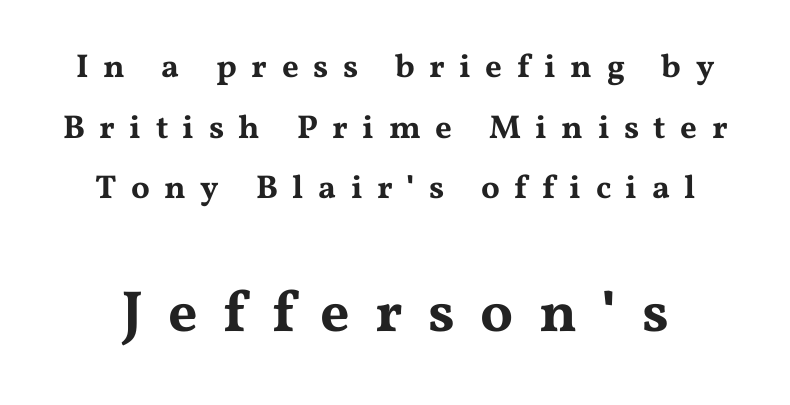
The image shows 58 px wide serif type, upright; set line spacing 1.84x, unusually wide letter spacing (+0.44 em), not underlined; the second (bottom) block is 1.76x larger; medium stroke contrast and a medium x-height.
